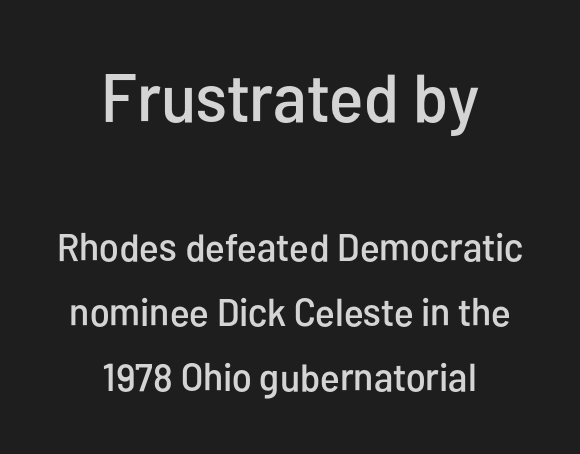
Nothing unusual about the tracking: characters are spaced as the font intends. Anything drawn beneath the words? Only blank space. Proportional: the letters do not fall into vertical columns. In this sample the first text group is rendered at the bigger scale. To sum up the face: it is a sans, with no serifs.
